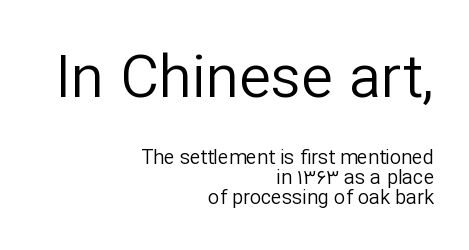
The image shows 60 px regular-weight sans-serif type, upright; set right-aligned, tight line spacing (1.0x), normal letter spacing, not underlined; the first (top) block is 3.0x larger; low stroke contrast and a medium x-height.
